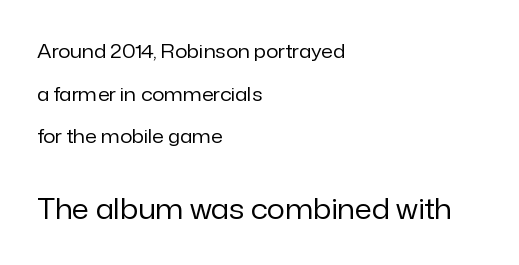
The image shows 28 px regular-weight sans-serif type, upright; set left-aligned, loose line spacing (2.25x), normal letter spacing, not underlined; the second (bottom) block is 1.47x larger; low stroke contrast and a medium x-height.
